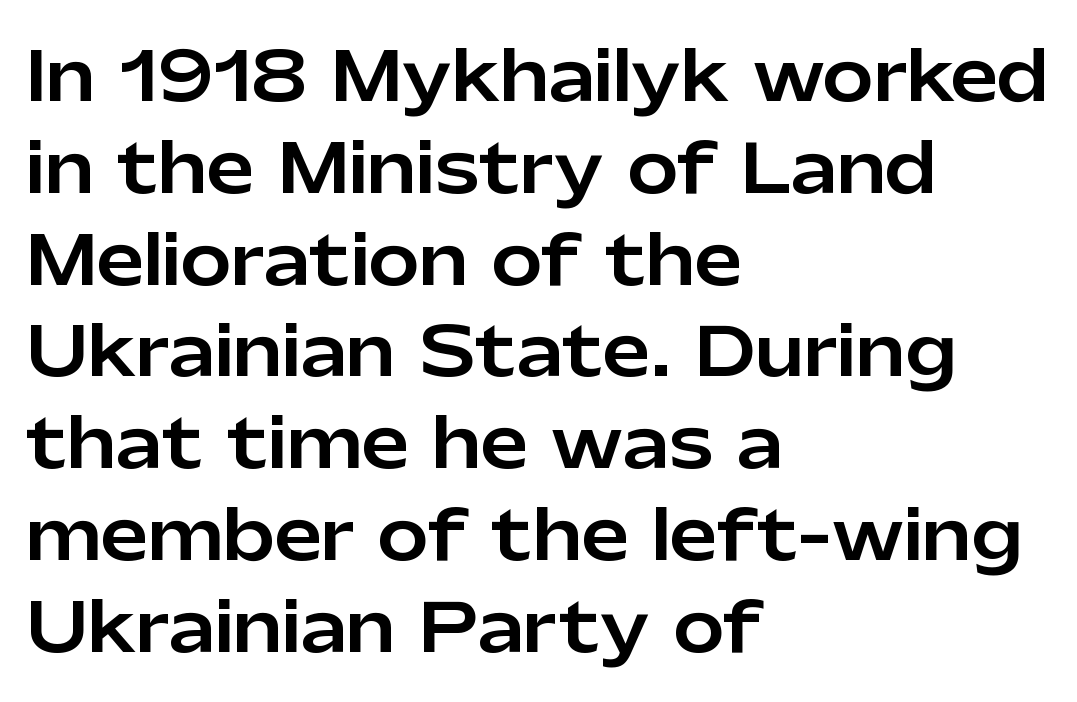
The foot of each line stays bare and open. The text was rendered using a sans face with plain stroke endings. Each letter keeps its own natural width here, so spacing adapts to shape. Quick note: interline space is typical. The gaps between neighbouring characters are ordinary and unremarkable.
